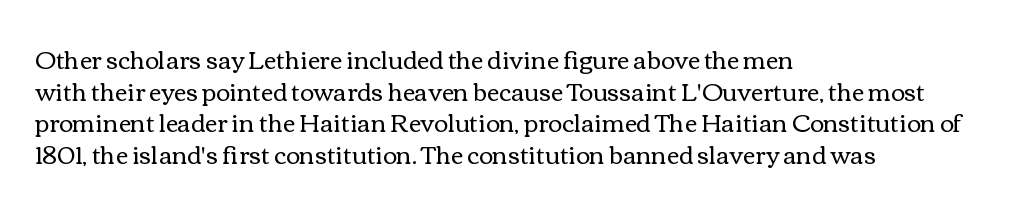
Leftover space on each line is placed entirely after the last word. The typesetting does not lean heavy: it is not bold. Honestly, the letter spacing is just normal — you wouldn't notice it. Underline: absent. If you drew a line through each stem, it would be perfectly vertical.
